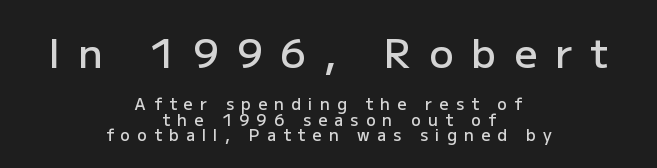
{"serif": "no", "italic": "no", "bold": "semi", "weight": "semibold", "width": "normal", "stroke_contrast": "low", "x_height": "medium", "monospaced": "no", "underline": "no", "align": "center", "line_spacing": "tight", "line_spacing_ratio": 0.96, "letter_spacing": "wide", "letter_spacing_em": 0.45, "larger_block": "first", "size_ratio": 2.5, "glyph_px": 40}
